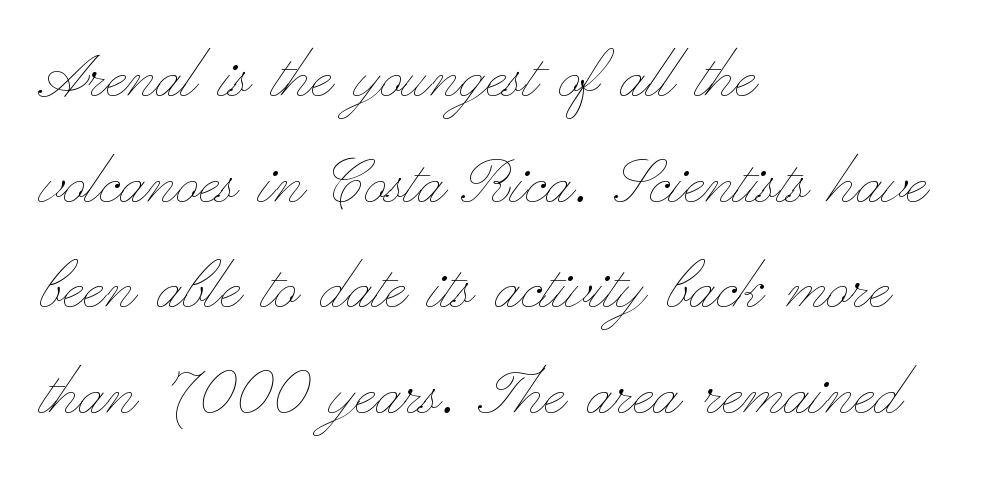
Q: Is the text bold? A: No.
Q: Is the text italic (slanted)? A: Yes.
Q: Is the text underlined? A: No.
Q: How is the paragraph aligned? A: Left-aligned.
Q: Is the spacing between letters normal or unusually wide? A: Normal.
Q: Is the spacing between lines tight, normal or loose? A: Normal.
Q: Width (condensed, normal, or wide)? A: Wide.
Q: Stroke contrast? A: Low.
Q: x-height? A: Small.
Q: Monospaced? A: No.
